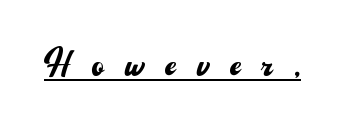
{"serif": "no", "bold": "no", "weight": "regular", "width": "normal", "stroke_contrast": "medium", "x_height": "small", "monospaced": "no", "underline": "yes", "letter_spacing": "wide", "letter_spacing_em": 0.44, "glyph_px": 47}
